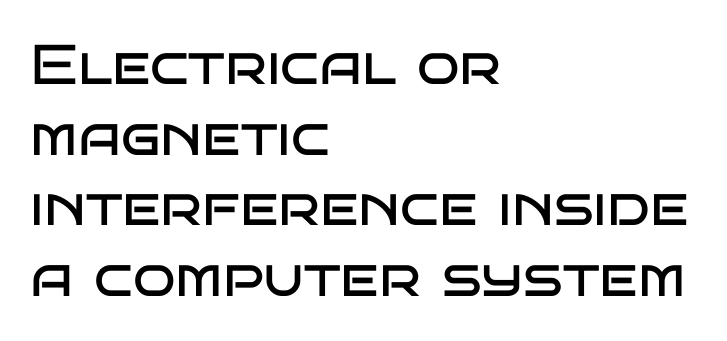
Q: Is the text bold? A: No.
Q: Is the text italic (slanted)? A: No, it is upright.
Q: Is the typeface a serif or a sans-serif typeface? A: Sans-serif.
Q: Is the text underlined? A: No.
Q: How is the paragraph aligned? A: Left-aligned.
Q: Is the spacing between letters normal or unusually wide? A: Normal.
Q: Is the spacing between lines tight, normal or loose? A: Normal.
Q: Width (condensed, normal, or wide)? A: Wide.
Q: Stroke contrast? A: Low.
Q: x-height? A: Large.
Q: Monospaced? A: No.
